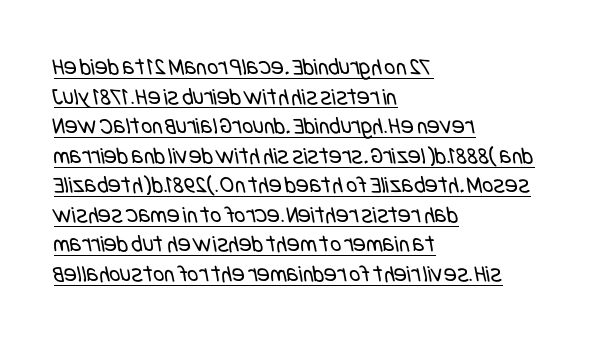
The image shows 24 px text type; set left-aligned, line spacing 1.23x, normal letter spacing, underlined.
